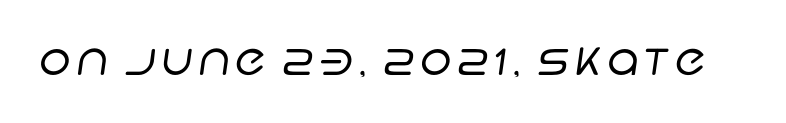
The characters display no serif detailing; their extremities are plain. Spacing verdict: proportional, widths tailored to each character. The strip under each line holds only bare page. No chunkiness to these letters — they're not bold.
